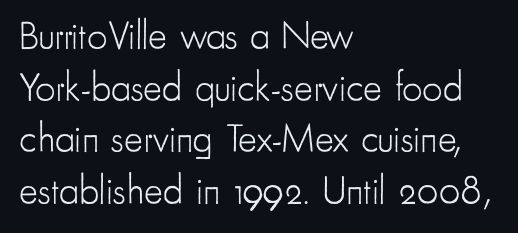
The typesetting does not lean heavy: it is not bold. Typeset ragged right — the left edge is the straight one. A typesetter would call this leading conventional body-copy spacing. Posture: vertical.
